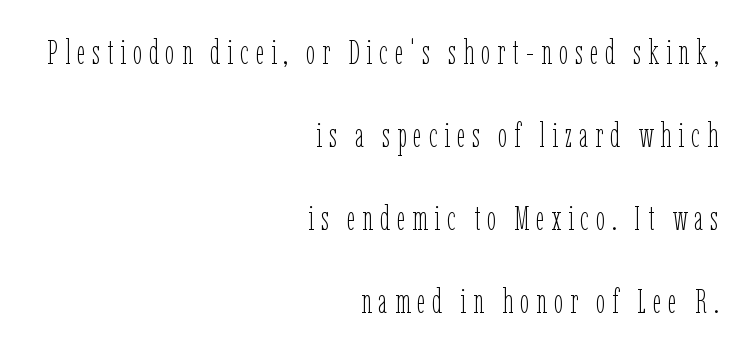
The image shows 34 px thin, condensed type, upright; set right-aligned, loose line spacing (2.44x), unusually wide letter spacing (+0.2 em), not underlined; low stroke contrast and a medium x-height.
